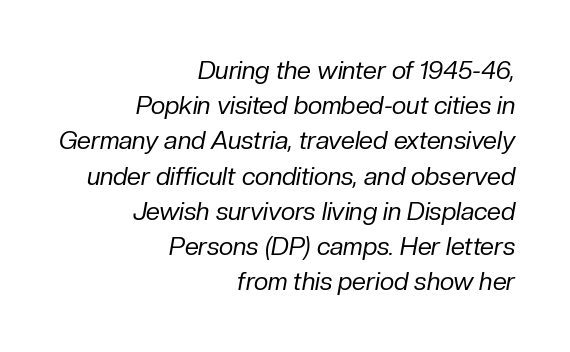
The image shows 25 px text type, italic (leaning right); set right-aligned, normal line spacing (1.41x), normal letter spacing, not underlined.
